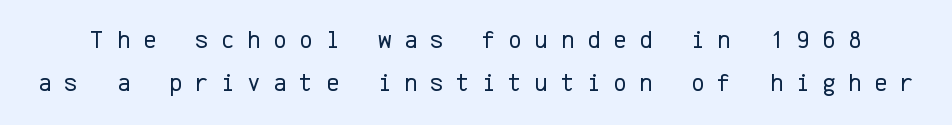
The image shows 26 px text type, upright; set normal line spacing (1.66x), unusually wide letter spacing (+0.48 em), not underlined.
